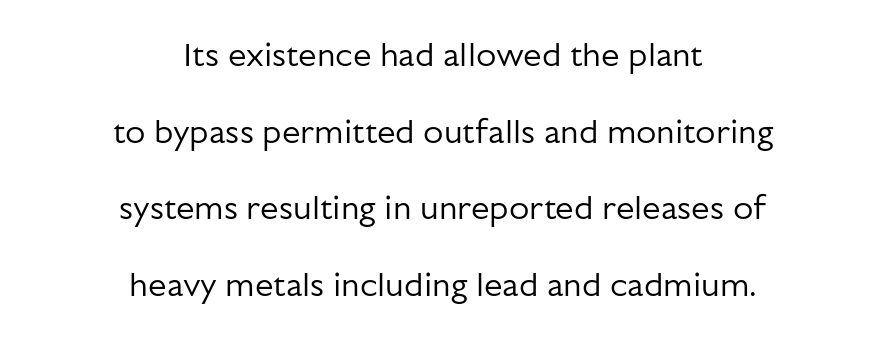
Reading down the block, each line starts at a different indent, mirrored at its end. The face used here is proportionally spaced, like ordinary book or web type. These lines keep a tight, regular rhythm from letter to letter. A roman cut, with each character standing at attention. Vertically, the passage feels expansive, rows floating well apart. Typographically, this falls in the sans-serif category.
